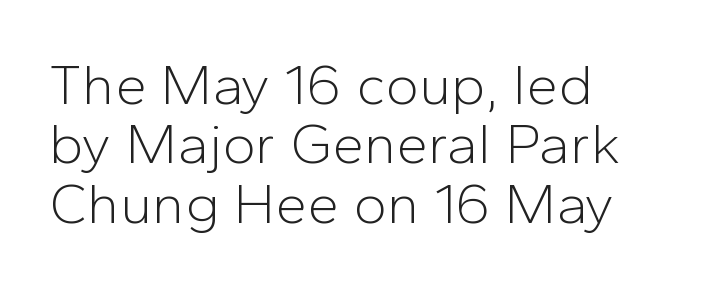
{"serif": "no", "italic": "no", "bold": "no", "weight": "light", "width": "normal", "stroke_contrast": "low", "x_height": "medium", "monospaced": "no", "underline": "no", "align": "left", "line_spacing": "tight", "line_spacing_ratio": 1.04, "letter_spacing": "normal", "letter_spacing_em": 0.0, "glyph_px": 57}
